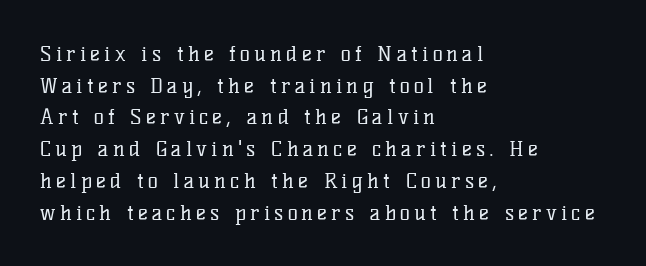
No extra ink here — the face is not bold. The rendering inserts visible extra space after every character. Every stem runs plumb, perpendicular to the baseline. The area under the type is left untouched.
